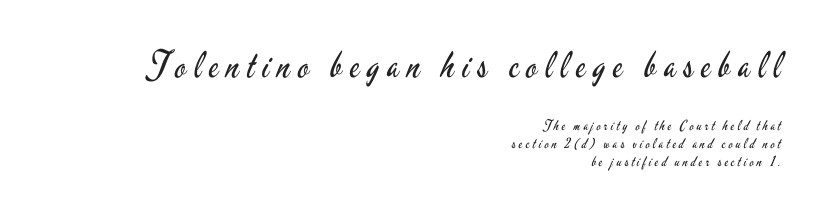
Q: Is the text bold? A: No.
Q: Is the text italic (slanted)? A: Yes.
Q: Is the typeface a serif or a sans-serif typeface? A: Sans-serif.
Q: Is the text underlined? A: No.
Q: How is the paragraph aligned? A: Right-aligned.
Q: Is the spacing between letters normal or unusually wide? A: Unusually wide.
Q: Is the spacing between lines tight, normal or loose? A: Normal.
Q: Which block of text is set in a larger size, the first (top) or the second (bottom)? A: The first (top) one.
Q: Width (condensed, normal, or wide)? A: Condensed.
Q: Stroke contrast? A: Low.
Q: x-height? A: Small.
Q: Monospaced? A: No.
